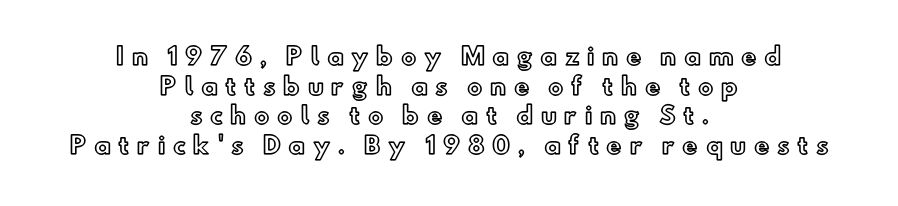
The letters stand straight up with perfectly vertical stems. Only glyphs here, with clear space below each row. The tracking reads as deliberately expanded to a designer's eye. These lines stack symmetrically, like a column narrowing and widening about its center.
